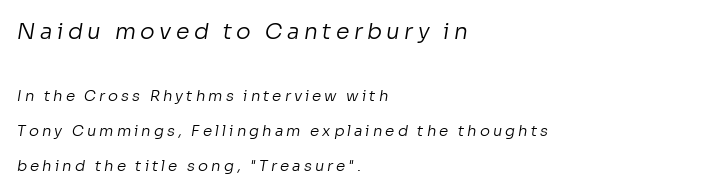
The image shows 22 px text type; set left-aligned, loose line spacing (2.33x), unusually wide letter spacing (+0.2 em), not underlined; the first (top) block is 1.47x larger.
